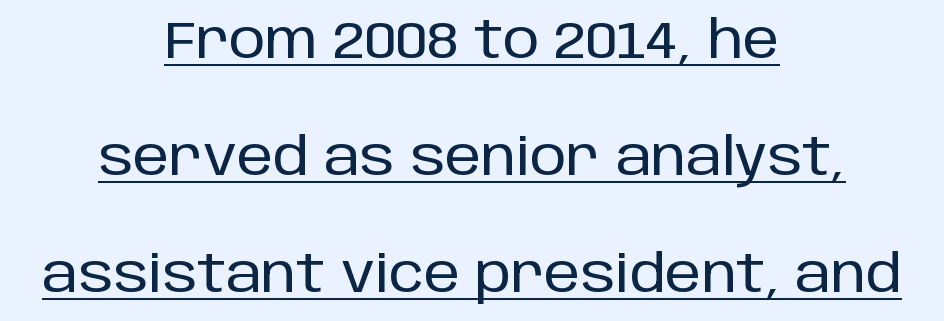
{"serif": "no", "italic": "no", "width": "normal", "stroke_contrast": "low", "x_height": "large", "monospaced": "no", "underline": "yes", "align": "center", "line_spacing": "loose", "line_spacing_ratio": 2.25, "letter_spacing": "normal", "letter_spacing_em": 0.0, "glyph_px": 52}
